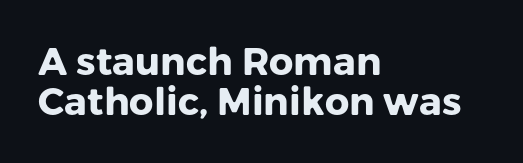
The image shows 38 px heavy sans-serif type, upright; set left-aligned, tight line spacing (1.04x), normal letter spacing, not underlined; low stroke contrast and a medium x-height.
